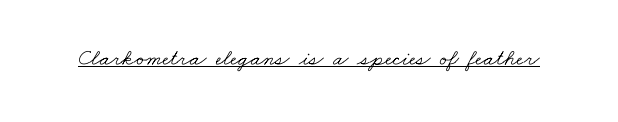
{"bold": "no", "underline": "yes", "letter_spacing": "normal", "letter_spacing_em": 0.0, "glyph_px": 23}
